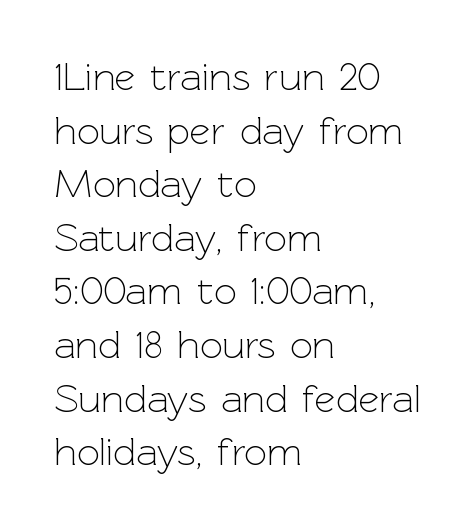
The image shows 40 px light sans-serif type, upright; set left-aligned, normal line spacing (1.34x), normal letter spacing, not underlined; a medium x-height.
